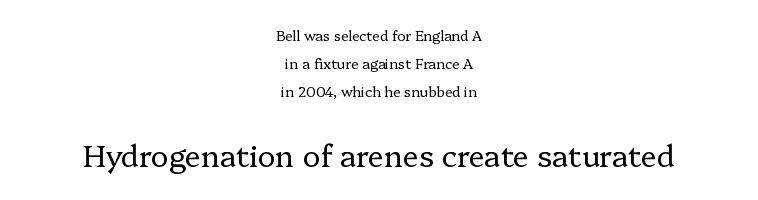
{"serif": "yes", "italic": "no", "bold": "no", "weight": "regular", "width": "normal", "stroke_contrast": "low", "x_height": "medium", "monospaced": "no", "underline": "no", "align": "center", "line_spacing": "loose", "line_spacing_ratio": 2.0, "letter_spacing": "normal", "letter_spacing_em": 0.0, "larger_block": "second", "size_ratio": 2.14, "glyph_px": 30}
